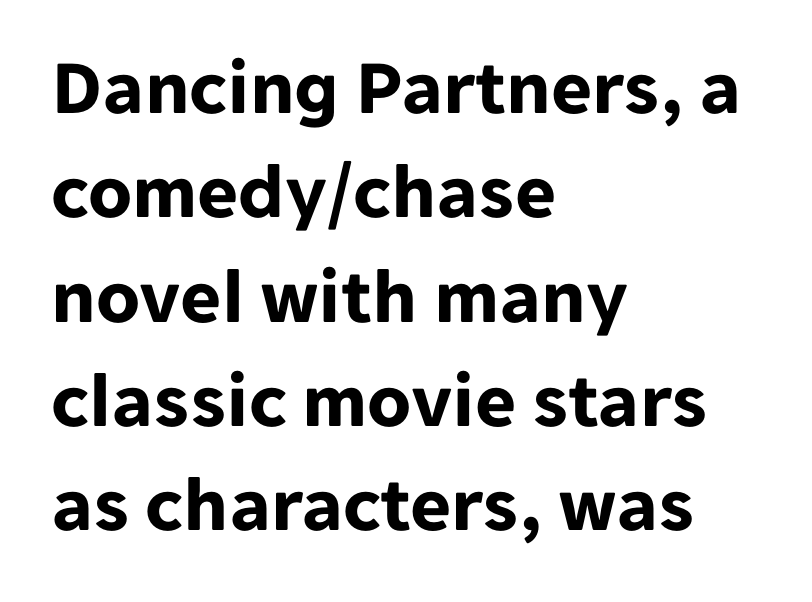
{"serif": "no", "italic": "no", "bold": "yes", "weight": "bold", "width": "normal", "stroke_contrast": "low", "x_height": "medium", "monospaced": "no", "underline": "no", "align": "left", "line_spacing": "normal", "line_spacing_ratio": 1.32, "letter_spacing": "normal", "letter_spacing_em": 0.0, "glyph_px": 79}
